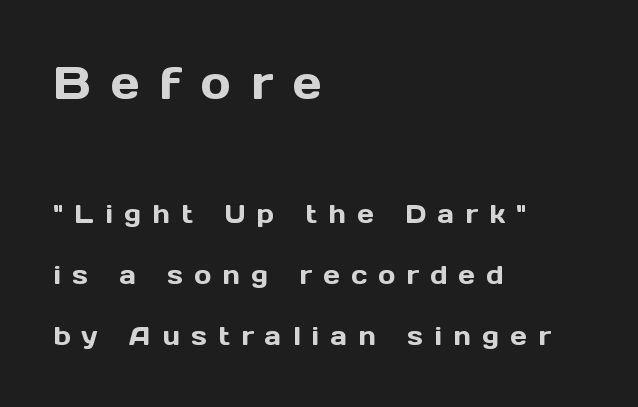
Q: Is the text italic (slanted)? A: No, it is upright.
Q: Is the typeface a serif or a sans-serif typeface? A: Sans-serif.
Q: Is the text underlined? A: No.
Q: How is the paragraph aligned? A: Left-aligned.
Q: Is the spacing between letters normal or unusually wide? A: Unusually wide.
Q: Is the spacing between lines tight, normal or loose? A: Loose.
Q: Which block of text is set in a larger size, the first (top) or the second (bottom)? A: The first (top) one.
Q: Width (condensed, normal, or wide)? A: Normal.
Q: x-height? A: Medium.
Q: Monospaced? A: No.
